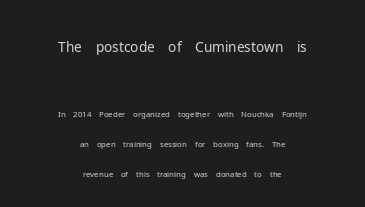
{"serif": "no", "italic": "no", "bold": "no", "weight": "light", "width": "normal", "stroke_contrast": "low", "x_height": "medium", "monospaced": "no", "underline": "no", "align": "center", "line_spacing_ratio": 1.87, "letter_spacing": "normal", "letter_spacing_em": 0.0, "larger_block": "first", "size_ratio": 1.75, "glyph_px": 28}
